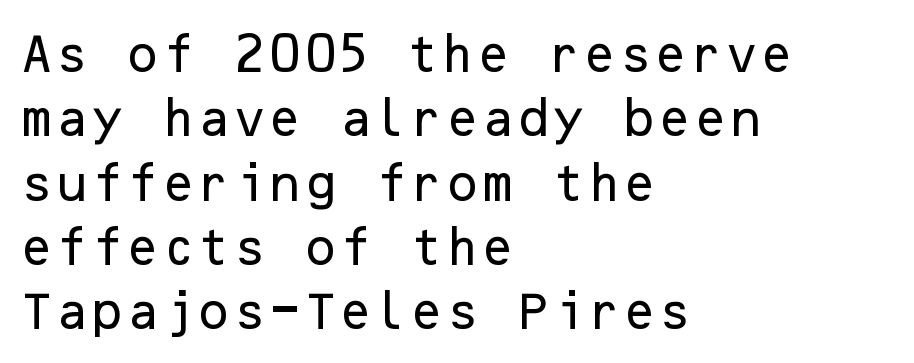
{"serif": "no", "italic": "no", "width": "normal", "stroke_contrast": "low", "x_height": "medium", "underline": "no", "align": "left", "line_spacing": "normal", "line_spacing_ratio": 1.57, "letter_spacing": "normal", "letter_spacing_em": 0.0, "glyph_px": 41}
